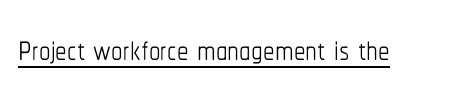
Q: Is the text bold? A: No.
Q: Is the text italic (slanted)? A: No, it is upright.
Q: Is the text underlined? A: Yes.
Q: Is the spacing between letters normal or unusually wide? A: Normal.
Q: Width (condensed, normal, or wide)? A: Condensed.
Q: Stroke contrast? A: Low.
Q: x-height? A: Medium.
Q: Monospaced? A: No.
